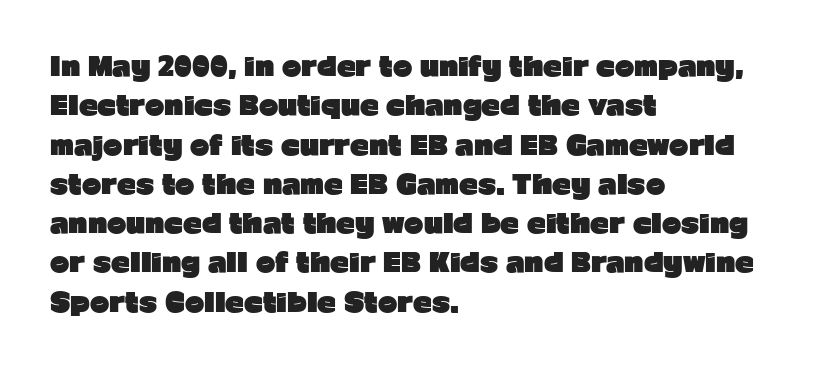
Typeset ragged right — the left edge is the straight one. The passage shown is not underscored anywhere. The lettering stays uniformly vertical, giving the passage a roman look. Short note: letters normally spaced.
